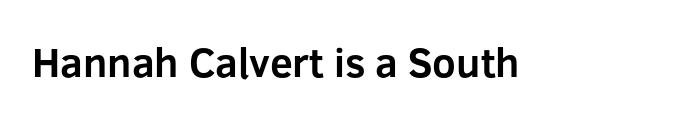
{"serif": "no", "italic": "no", "bold": "yes", "weight": "bold", "width": "normal", "stroke_contrast": "low", "x_height": "medium", "monospaced": "no", "underline": "no", "letter_spacing": "normal", "letter_spacing_em": 0.0, "glyph_px": 41}
